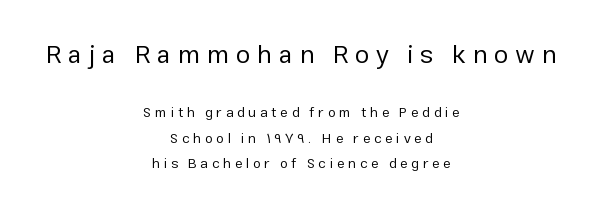
{"italic": "no", "bold": "no", "underline": "no", "align": "center", "line_spacing_ratio": 1.82, "letter_spacing": "wide", "letter_spacing_em": 0.26, "larger_block": "first", "size_ratio": 1.86, "glyph_px": 26}
